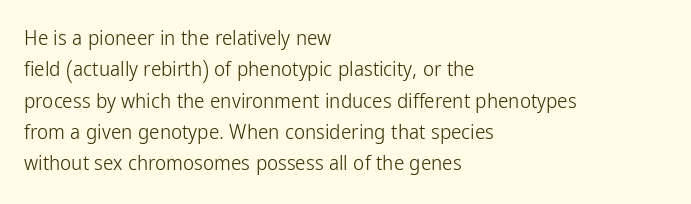
Q: Is the text bold? A: No.
Q: Is the text italic (slanted)? A: No, it is upright.
Q: Is the text underlined? A: No.
Q: How is the paragraph aligned? A: Left-aligned.
Q: Is the spacing between letters normal or unusually wide? A: Normal.
Q: Is the spacing between lines tight, normal or loose? A: Normal.
